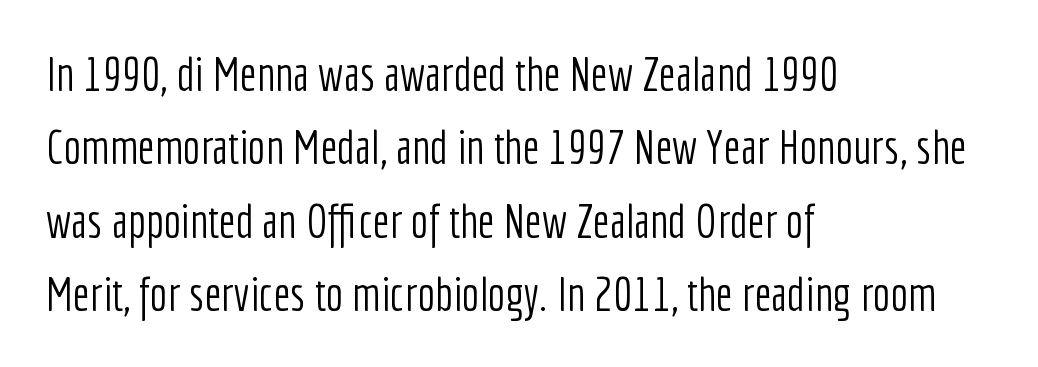
{"serif": "no", "italic": "no", "bold": "no", "weight": "light", "width": "condensed", "stroke_contrast": "low", "x_height": "medium", "monospaced": "no", "underline": "no", "align": "left", "line_spacing": "normal", "line_spacing_ratio": 1.56, "letter_spacing": "normal", "letter_spacing_em": 0.0, "glyph_px": 47}
